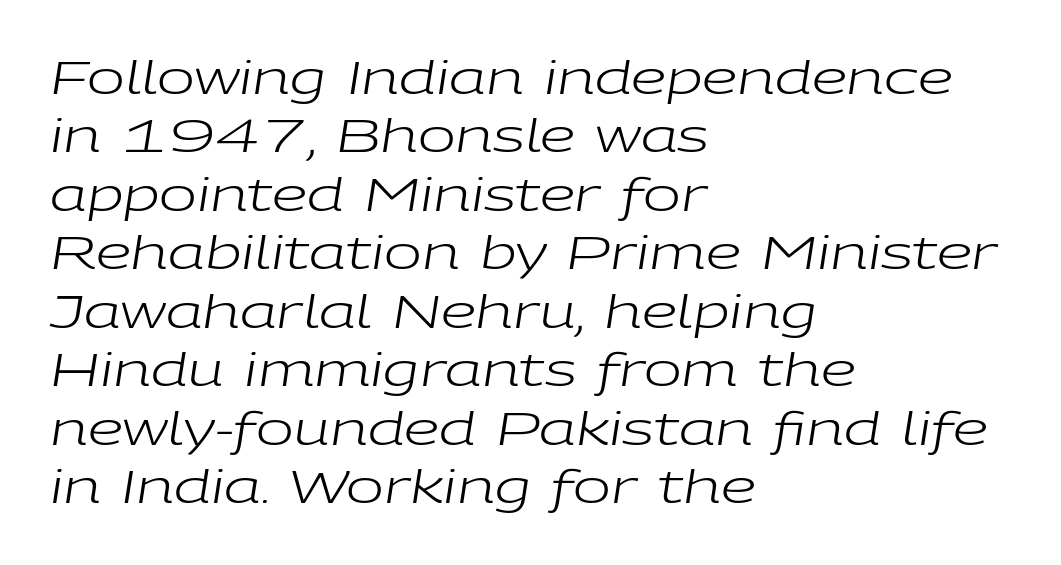
The image shows 45 px regular-weight, wide type, italic (leaning right); set left-aligned, normal line spacing (1.3x), normal letter spacing, not underlined; low stroke contrast and a medium x-height.
